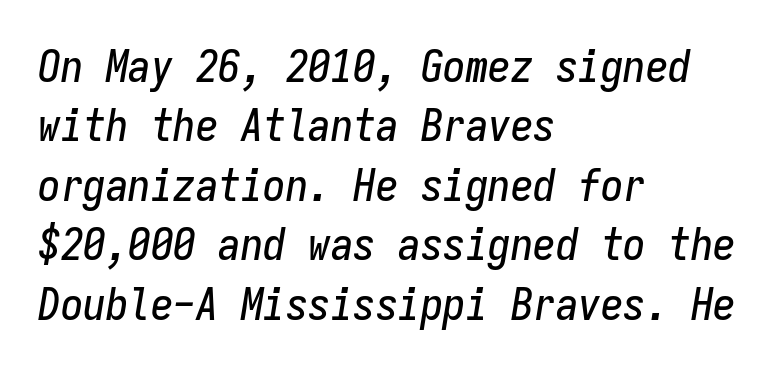
{"italic": "yes", "lean": "right", "slant_degrees": 9, "width": "condensed", "stroke_contrast": "low", "x_height": "medium", "monospaced": "yes", "underline": "no", "align": "left", "line_spacing": "normal", "line_spacing_ratio": 1.32, "letter_spacing": "normal", "letter_spacing_em": 0.0, "glyph_px": 45}
